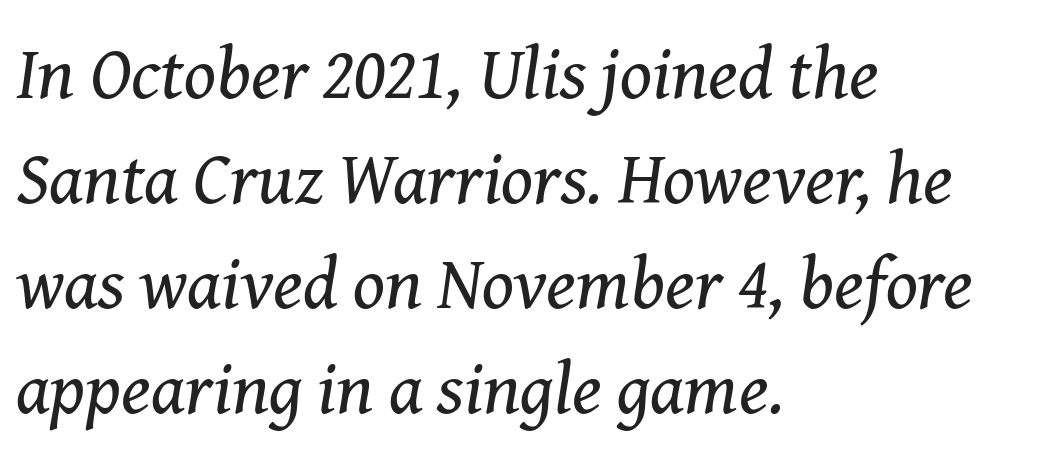
{"serif": "yes", "italic": "yes", "lean": "right", "slant_degrees": 8, "bold": "no", "weight": "regular", "width": "normal", "stroke_contrast": "medium", "x_height": "medium", "monospaced": "no", "underline": "no", "align": "left", "line_spacing": "normal", "line_spacing_ratio": 1.42, "letter_spacing": "normal", "letter_spacing_em": 0.0, "glyph_px": 74}
